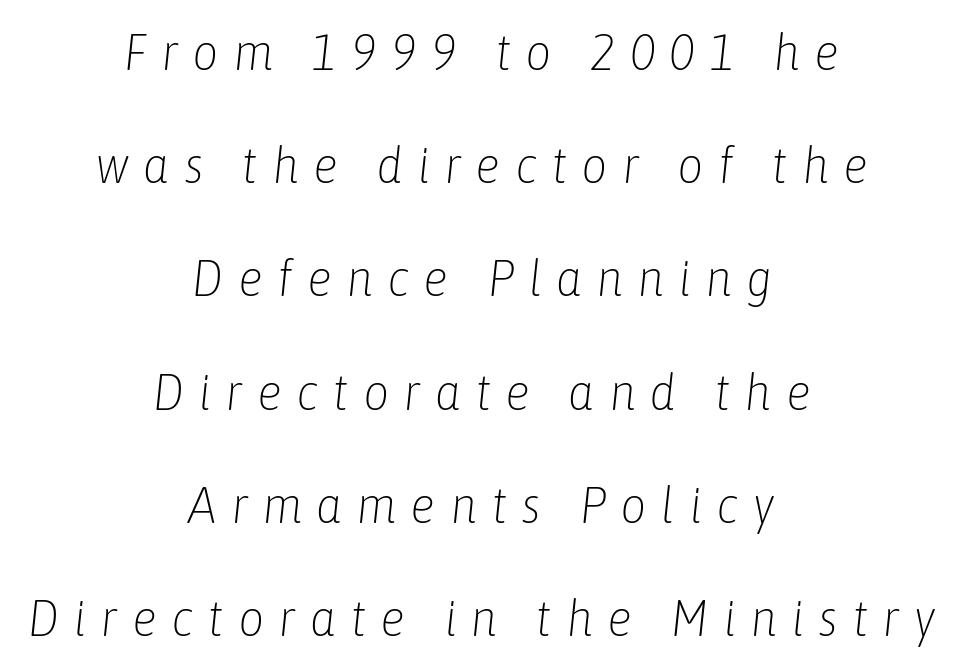
Any mark beneath the type? The region is blank. Style check: oblique. Whoever set this chose breathing room over compactness in the vertical rhythm. Here the designer chose a conventional face with non-uniform glyph widths. The rendering inserts visible extra space after every character. This rendering uses center alignment, leaving both contours irregular but symmetric.
